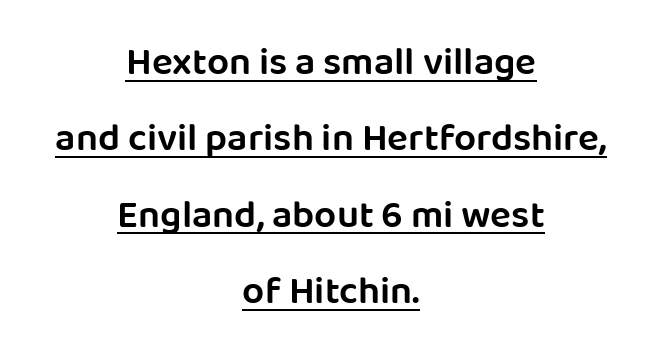
A sans-serif font was chosen for this passage. Designer's note — italics off, roman on. Every word sits above its own underline. Moderately thickened strokes mark this as semibold type.
